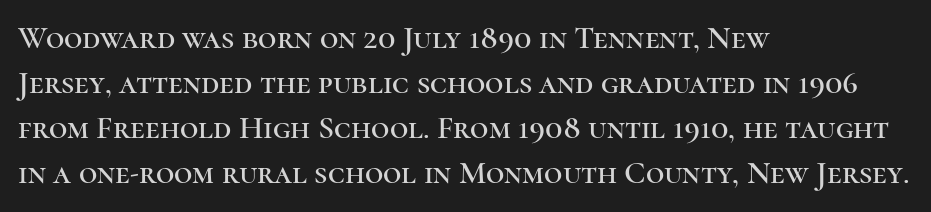
Proportional: the letters do not fall into vertical columns. Short note: letters normally spaced. Which margin do the lines hug? The left one — the right edge is uneven. Each letter's strokes conclude with small projecting serifs. The lettering holds an erect, upright posture throughout. The baseline area is clear.
